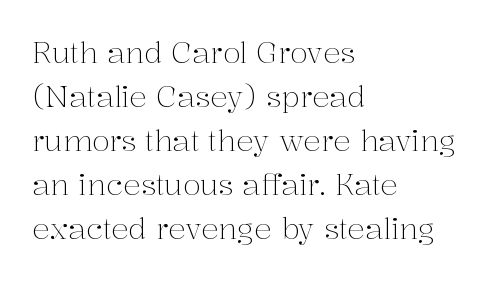
The image shows 29 px light serif type, upright; set left-aligned, normal line spacing (1.52x), normal letter spacing, not underlined; medium stroke contrast and a medium x-height.
